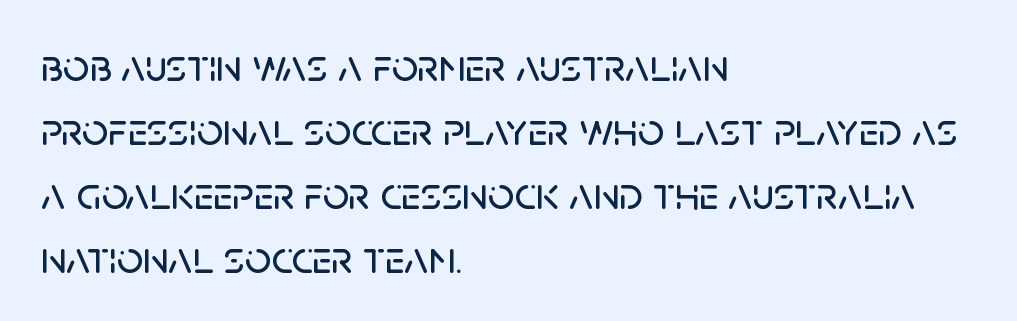
The image shows 46 px sans-serif type, upright; set left-aligned, normal line spacing (1.39x), normal letter spacing, not underlined; low stroke contrast and a large x-height.
